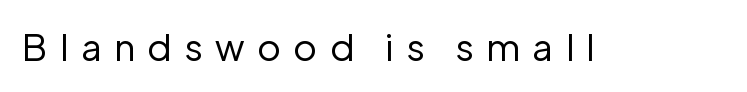
The image shows 37 px regular-weight sans-serif type, upright; set unusually wide letter spacing (+0.33 em), not underlined; low stroke contrast and a medium x-height.
